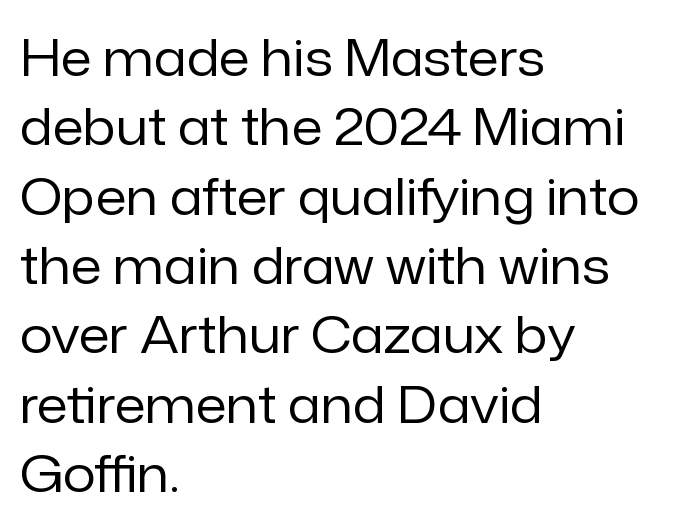
The image shows 51 px regular-weight sans-serif type, upright; set left-aligned, normal line spacing (1.36x), normal letter spacing, not underlined; low stroke contrast and a medium x-height.
